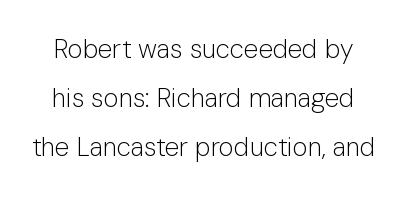
Posture: upright roman. There is no visible air inserted between adjacent glyphs. Compared with a typical body face, this is equally light or lighter still. Check the space under the baseline: it is left empty.
